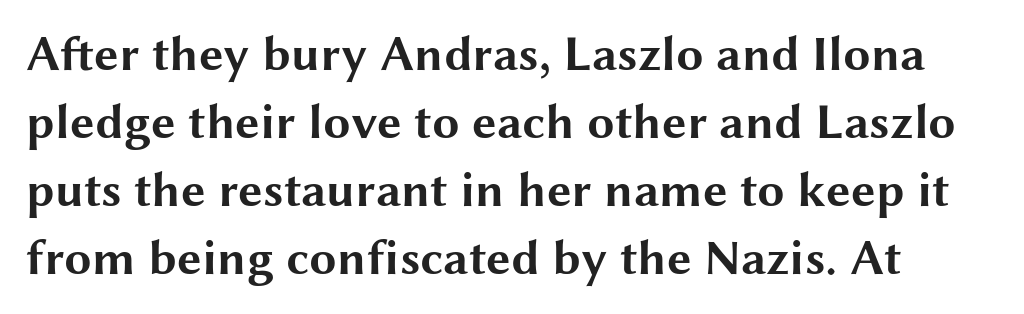
{"serif": "no", "italic": "no", "bold": "yes", "weight": "bold", "width": "wide", "stroke_contrast": "medium", "x_height": "medium", "monospaced": "no", "underline": "no", "line_spacing": "normal", "line_spacing_ratio": 1.39, "letter_spacing": "normal", "letter_spacing_em": 0.0, "glyph_px": 49}
